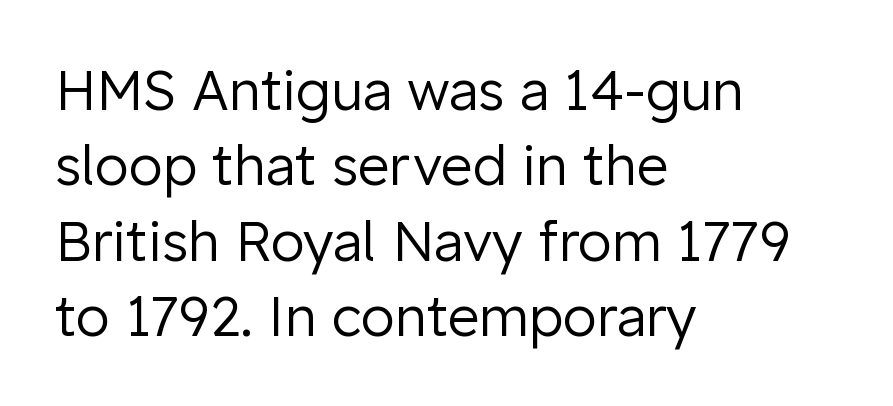
The string is rendered with underlining switched off. The characters display no serif detailing; their extremities are plain. Words appear dense and cohesive because spacing is normal. How would I describe the line gaps? Plain and ordinary.
